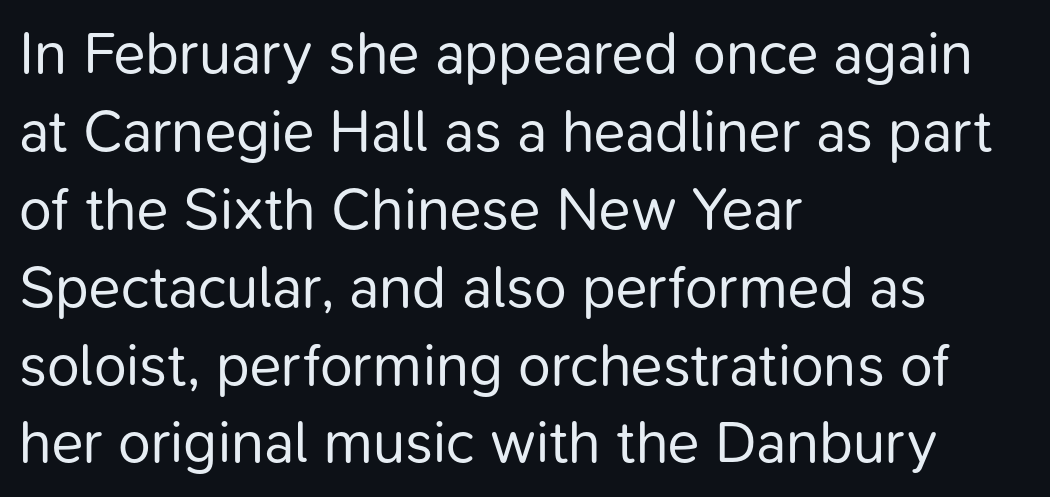
{"serif": "no", "italic": "no", "bold": "no", "weight": "regular", "width": "normal", "stroke_contrast": "low", "x_height": "medium", "monospaced": "no", "underline": "no", "align": "left", "line_spacing": "normal", "line_spacing_ratio": 1.32, "letter_spacing": "normal", "letter_spacing_em": 0.0, "glyph_px": 59}
